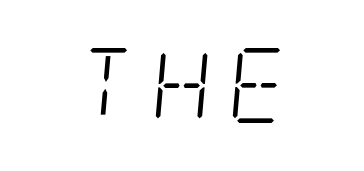
Old-style or modern, the face here clearly has serifs. The tracking jumps out immediately: characters are airy and widely separated. Italic: yes, the glyphs are oblique. No chunkiness to these letters — they're not bold. The words here are not underlined.
